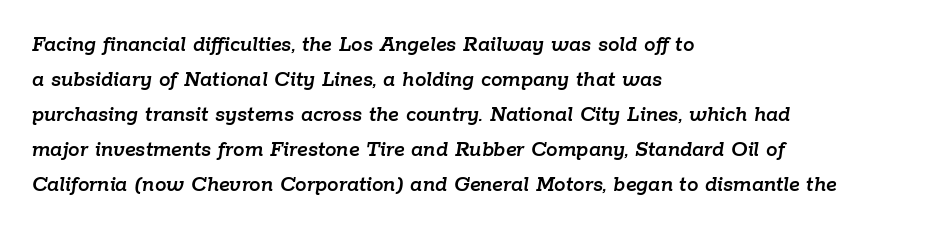
{"italic": "yes", "lean": "right", "slant_degrees": 9, "underline": "no", "align": "left", "line_spacing": "normal", "line_spacing_ratio": 1.52, "letter_spacing": "normal", "letter_spacing_em": 0.0, "glyph_px": 23}
